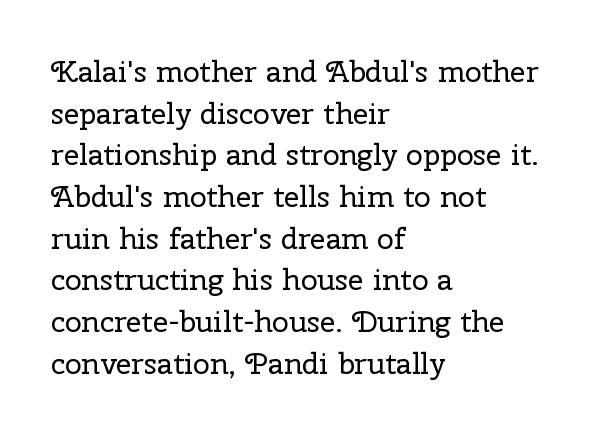
Q: Is the text bold? A: No.
Q: Is the text italic (slanted)? A: No, it is upright.
Q: Is the typeface a serif or a sans-serif typeface? A: Serif.
Q: Is the text underlined? A: No.
Q: How is the paragraph aligned? A: Left-aligned.
Q: Is the spacing between letters normal or unusually wide? A: Normal.
Q: Is the spacing between lines tight, normal or loose? A: Normal.
Q: Width (condensed, normal, or wide)? A: Normal.
Q: Stroke contrast? A: Low.
Q: x-height? A: Medium.
Q: Monospaced? A: No.
